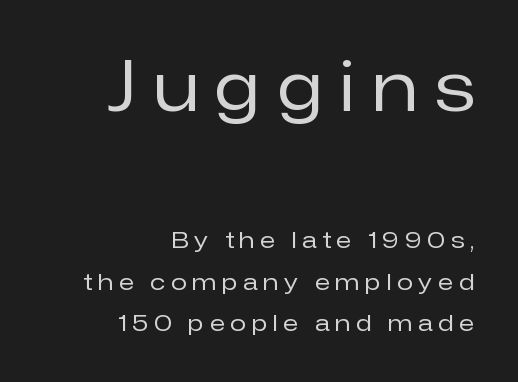
{"serif": "no", "italic": "no", "bold": "no", "weight": "regular", "width": "normal", "stroke_contrast": "low", "x_height": "medium", "monospaced": "no", "underline": "no", "align": "right", "line_spacing_ratio": 1.82, "letter_spacing": "wide", "letter_spacing_em": 0.25, "larger_block": "first", "size_ratio": 3.0, "glyph_px": 69}
